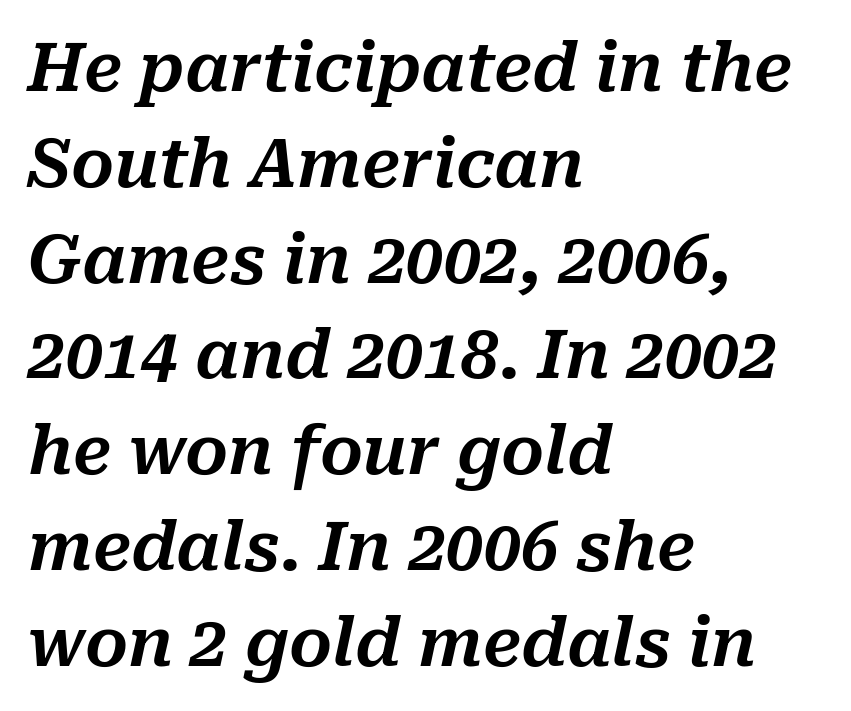
Q: Is the text italic (slanted)? A: Yes, it leans right by about 10 degrees.
Q: Is the text underlined? A: No.
Q: How is the paragraph aligned? A: Left-aligned.
Q: Is the spacing between letters normal or unusually wide? A: Normal.
Q: Is the spacing between lines tight, normal or loose? A: Normal.
Q: Width (condensed, normal, or wide)? A: Normal.
Q: Stroke contrast? A: Medium.
Q: x-height? A: Medium.
Q: Monospaced? A: No.
